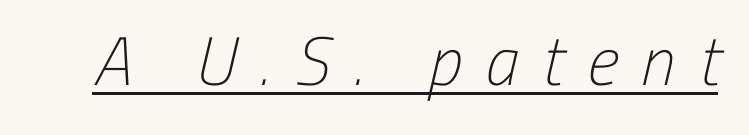
{"serif": "no", "bold": "no", "weight": "light", "width": "condensed", "stroke_contrast": "low", "x_height": "medium", "monospaced": "no", "underline": "yes", "letter_spacing": "wide", "letter_spacing_em": 0.34, "glyph_px": 69}
